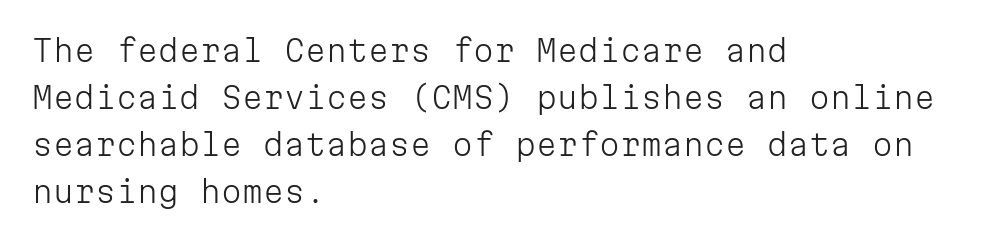
{"serif": "no", "italic": "no", "bold": "no", "weight": "light", "width": "normal", "stroke_contrast": "low", "x_height": "medium", "monospaced": "yes", "underline": "no", "align": "left", "line_spacing": "normal", "line_spacing_ratio": 1.57, "letter_spacing": "normal", "letter_spacing_em": 0.0, "glyph_px": 30}
